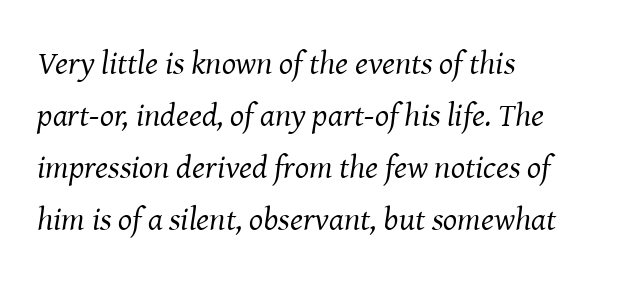
{"serif": "yes", "italic": "yes", "lean": "right", "slant_degrees": 8, "bold": "no", "weight": "regular", "width": "normal", "stroke_contrast": "medium", "x_height": "medium", "monospaced": "no", "underline": "no", "align": "left", "line_spacing": "normal", "line_spacing_ratio": 1.58, "letter_spacing": "normal", "letter_spacing_em": 0.0, "glyph_px": 33}
